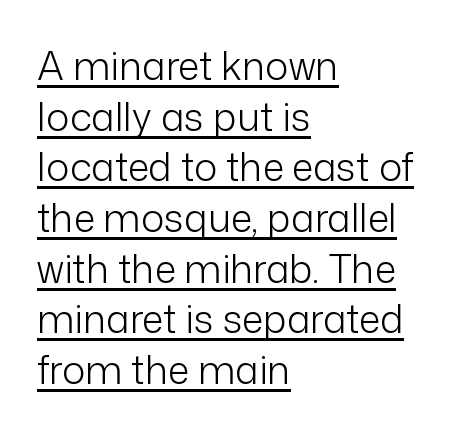
The passage is arranged the way most books set body copy — flush left. The letters sit at their default tracking, neither squeezed nor spread. Does a line run under the words? Yes, clearly. These lines were composed using upright roman letters.
